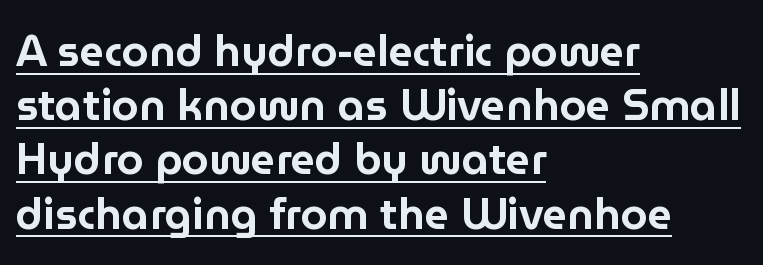
To sum up the face: it is a sans, with no serifs. The face used here is proportionally spaced, like ordinary book or web type. Italic? Not at all — the glyphs are vertical. Does the copy run flush right? No — it runs flush left. Quick note: underline on.
